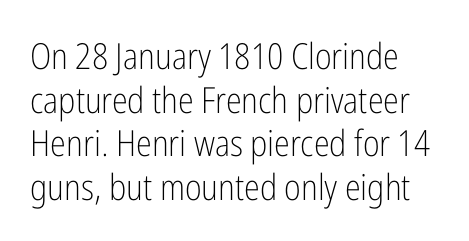
The image shows 36 px light, condensed sans-serif type, upright; set line spacing 1.21x, normal letter spacing, not underlined; low stroke contrast and a medium x-height.
